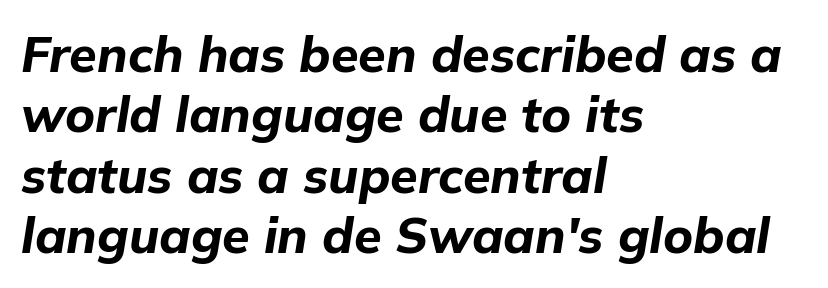
This sample has the flowing, uneven cadence of proportional lettering. Clear beneath every line of the passage. Rendered with sloped, italic letterforms. Thick stems and heavy bowls — unmistakably bold.
